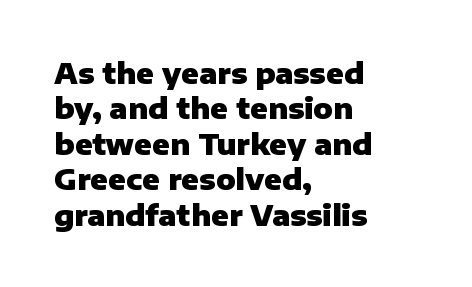
Typographically, this falls in the sans-serif category. Proportional: the letters do not fall into vertical columns. The space beneath each line is pristine and unruled. The rendering anchors every line to the left-hand side. The letters stand straight up with perfectly vertical stems.
